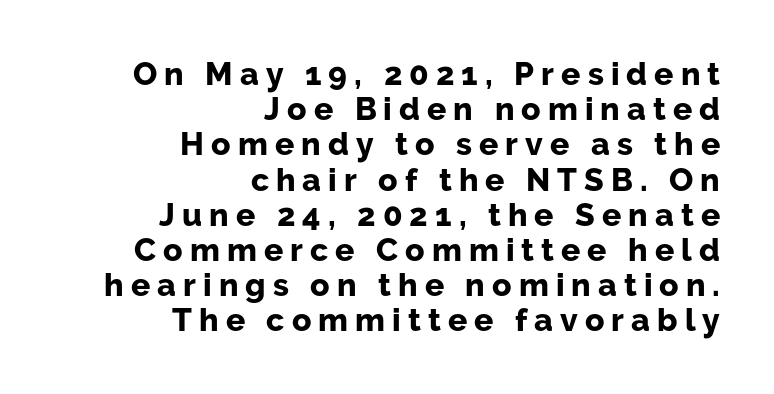
Q: Is the text bold? A: Yes.
Q: Is the text italic (slanted)? A: No, it is upright.
Q: Is the typeface a serif or a sans-serif typeface? A: Sans-serif.
Q: Is the text underlined? A: No.
Q: How is the paragraph aligned? A: Right-aligned.
Q: Is the spacing between letters normal or unusually wide? A: Unusually wide.
Q: Is the spacing between lines tight, normal or loose? A: Tight.
Q: Width (condensed, normal, or wide)? A: Normal.
Q: Stroke contrast? A: Low.
Q: x-height? A: Medium.
Q: Monospaced? A: No.
